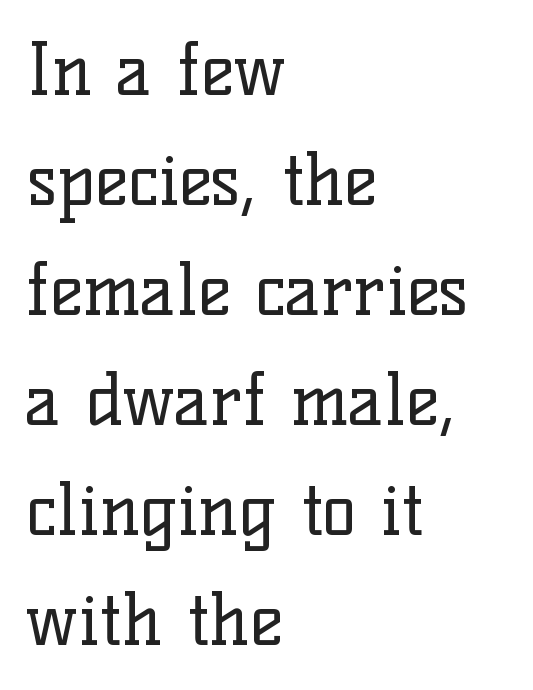
{"serif": "yes", "italic": "no", "bold": "no", "weight": "regular", "width": "normal", "stroke_contrast": "low", "x_height": "medium", "monospaced": "no", "underline": "no", "align": "left", "line_spacing": "normal", "line_spacing_ratio": 1.55, "letter_spacing": "normal", "letter_spacing_em": 0.0, "glyph_px": 71}
